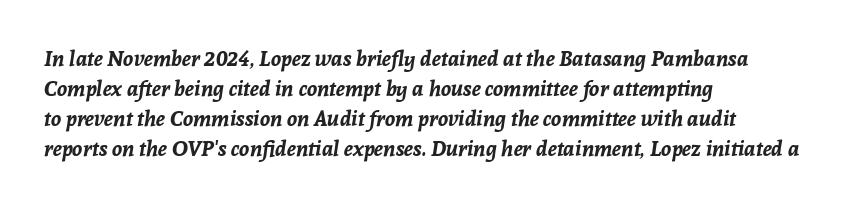
Is the type slanted? Yes — the strokes lean at a clear angle. Horizontally, the lines are justified to the leading edge only. Letters rest on an invisible, unmarked baseline. Summary of weight: heavy, a full bold. Vertically, the passage feels balanced, rows spaced as you'd expect. The rendering keeps characters at their native spacing.
